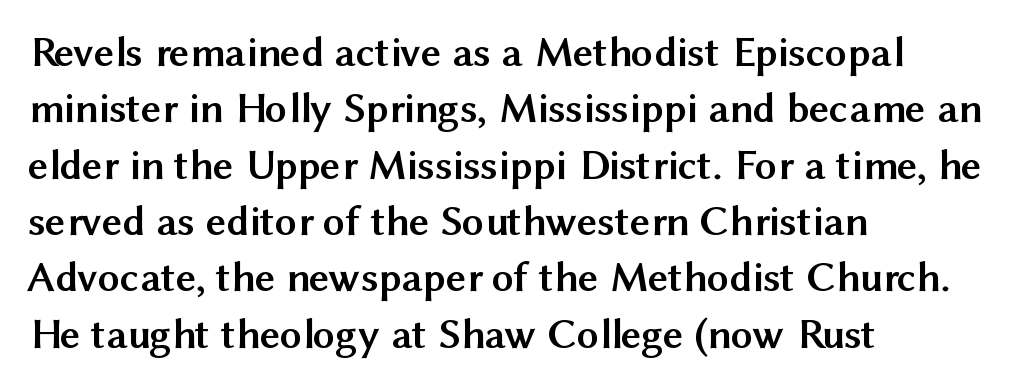
{"serif": "no", "italic": "no", "bold": "yes", "weight": "semibold", "width": "normal", "stroke_contrast": "medium", "x_height": "medium", "monospaced": "no", "underline": "no", "align": "left", "line_spacing": "normal", "line_spacing_ratio": 1.28, "letter_spacing": "normal", "letter_spacing_em": 0.0, "glyph_px": 44}
